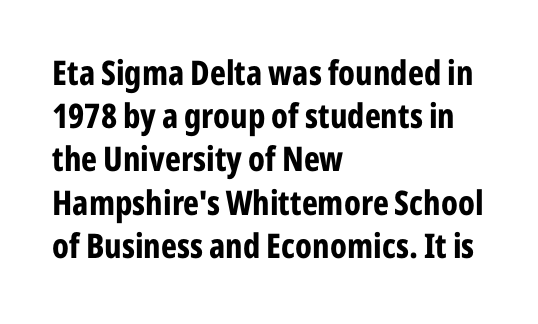
The letters advance in unequal steps, a hallmark of proportional type. The strokes are fattened all the way to bold. If you drew a ruler down the left edge, every line would touch it. This is sans-serif lettering, the kind often seen on screens and signage. The rendering uses a moderate line-height, typical for paragraphs. Nope, not italic — everything's standing straight.
